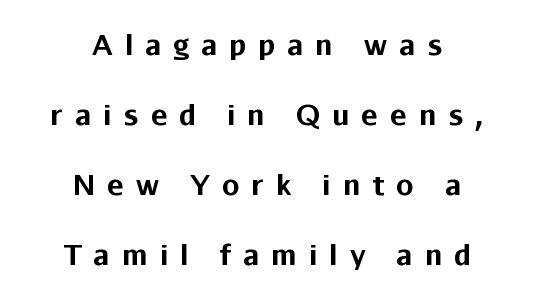
The image shows 28 px bold sans-serif type, upright; set centered, loose line spacing (2.5x), unusually wide letter spacing (+0.43 em), not underlined; low stroke contrast and a medium x-height.
